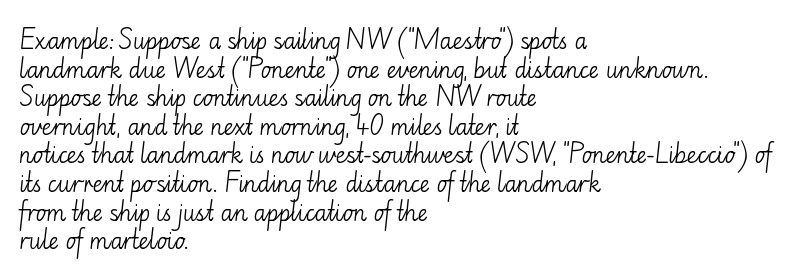
The image shows 22 px text type; set left-aligned, normal line spacing (1.3x), normal letter spacing, not underlined.
